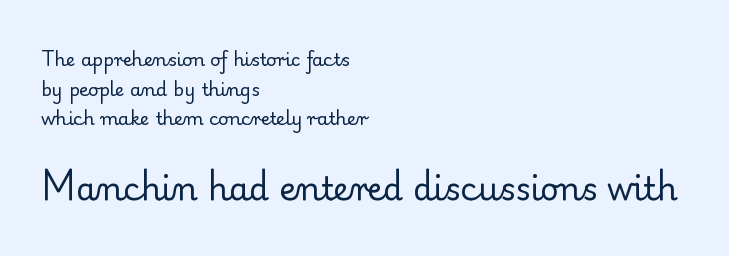
Q: Is the text bold? A: No.
Q: Is the text italic (slanted)? A: No, it is upright.
Q: Is the typeface a serif or a sans-serif typeface? A: Serif.
Q: Is the text underlined? A: No.
Q: How is the paragraph aligned? A: Left-aligned.
Q: Is the spacing between letters normal or unusually wide? A: Normal.
Q: Is the spacing between lines tight, normal or loose? A: Normal.
Q: Which block of text is set in a larger size, the first (top) or the second (bottom)? A: The second (bottom) one.
Q: Width (condensed, normal, or wide)? A: Normal.
Q: Stroke contrast? A: Low.
Q: x-height? A: Small.
Q: Monospaced? A: No.
